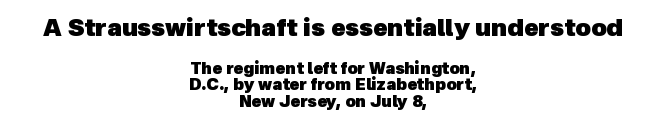
The sample has been set heavy, in full bold. Check under the words: just untouched page. Size hierarchy here favors the leading block over the trailing one. Standard letterfit; no display-style spreading of the glyphs.
